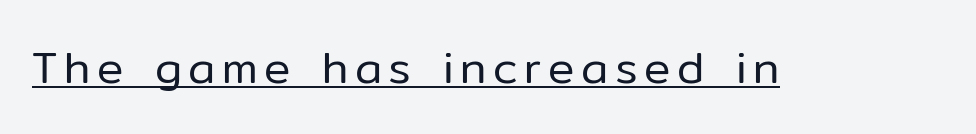
{"serif": "no", "italic": "no", "bold": "no", "weight": "regular", "width": "normal", "stroke_contrast": "low", "x_height": "medium", "monospaced": "no", "underline": "yes", "glyph_px": 44}
